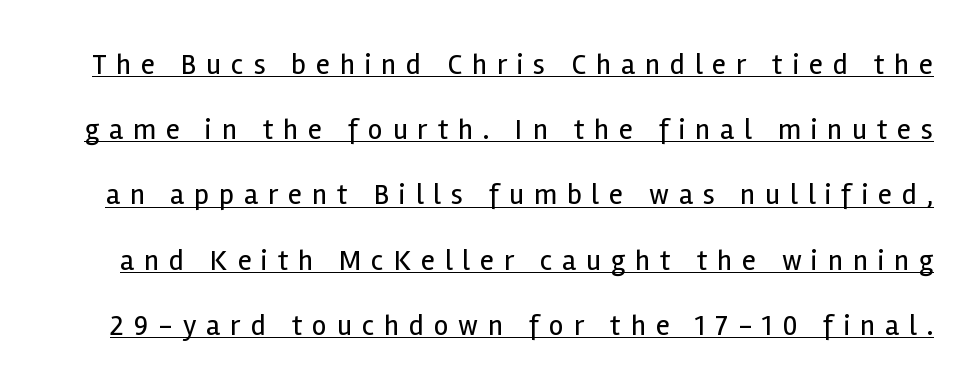
Q: Is the text bold? A: No.
Q: Is the text italic (slanted)? A: No, it is upright.
Q: Is the typeface a serif or a sans-serif typeface? A: Sans-serif.
Q: Is the text underlined? A: Yes.
Q: Is the spacing between letters normal or unusually wide? A: Unusually wide.
Q: Is the spacing between lines tight, normal or loose? A: Loose.
Q: Width (condensed, normal, or wide)? A: Normal.
Q: x-height? A: Medium.
Q: Monospaced? A: No.
